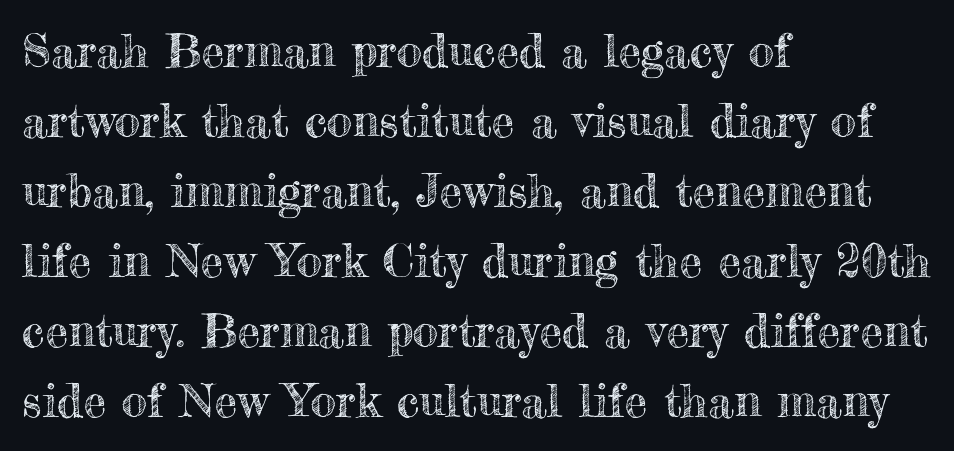
Q: Is the text italic (slanted)? A: No, it is upright.
Q: Is the text underlined? A: No.
Q: How is the paragraph aligned? A: Left-aligned.
Q: Is the spacing between letters normal or unusually wide? A: Normal.
Q: Is the spacing between lines tight, normal or loose? A: Normal.
Q: Width (condensed, normal, or wide)? A: Normal.
Q: x-height? A: Small.
Q: Monospaced? A: No.
